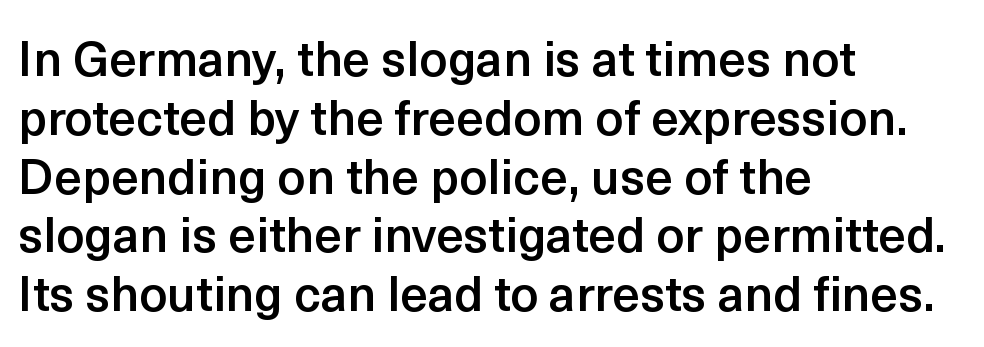
The image shows 49 px semibold sans-serif type, upright; set left-aligned, line spacing 1.2x, normal letter spacing, not underlined; a medium x-height.
